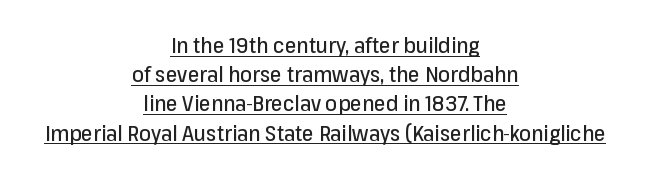
Q: Is the text italic (slanted)? A: No, it is upright.
Q: Is the text underlined? A: Yes.
Q: How is the paragraph aligned? A: Centered.
Q: Is the spacing between letters normal or unusually wide? A: Normal.
Q: Is the spacing between lines tight, normal or loose? A: Normal.
